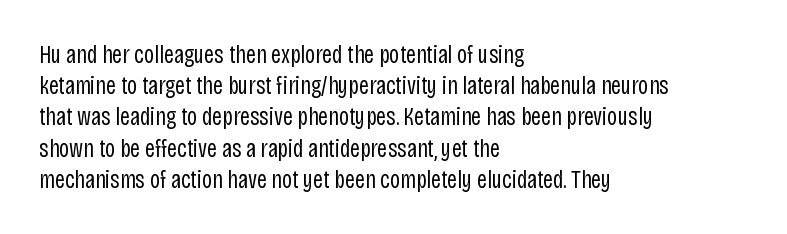
Spacing between characters is what you'd get straight out of the box. Ordinary non-slanted type is in use. The compositor pushed each line to the left boundary. Rows of type keep a routine distance in the vertical direction.
